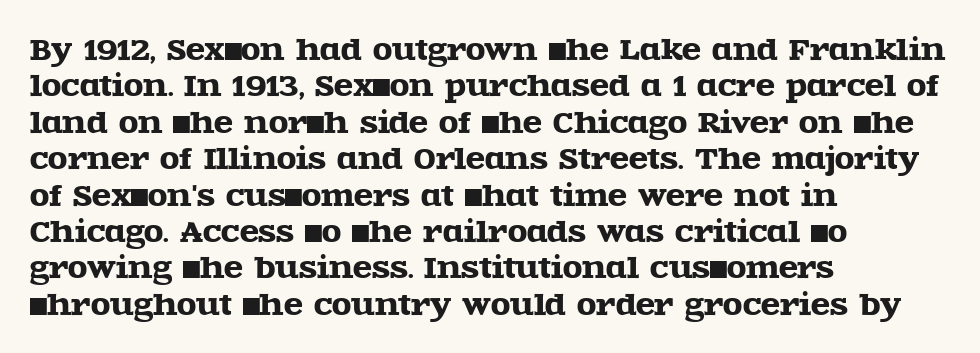
Notice how the stems are strictly vertical — no italics here. Compared with typical body copy, the letter spacing here is the same. The font family rendered here belongs to the serif group. Proportional: the letters do not fall into vertical columns.
